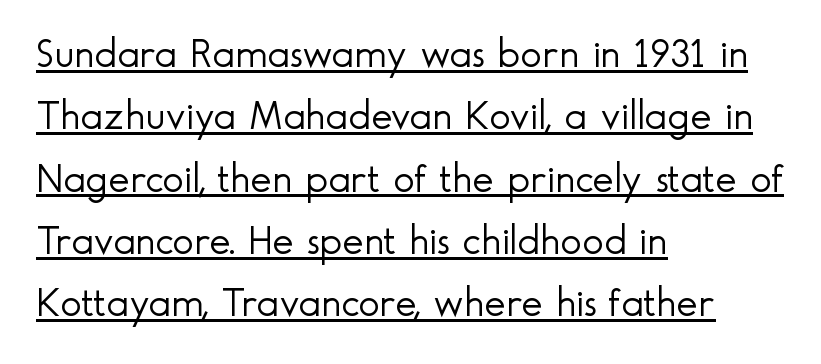
Is there an underline? Yes — a line sits under the letters. This reads as an unemphasized weight, regular at the heaviest. In terms of letterform style, serifs are entirely absent. Teacher's note: observe the even left margin — that is flush-left alignment. The specimen reads as upright at a glance. Letter spacing: default.
